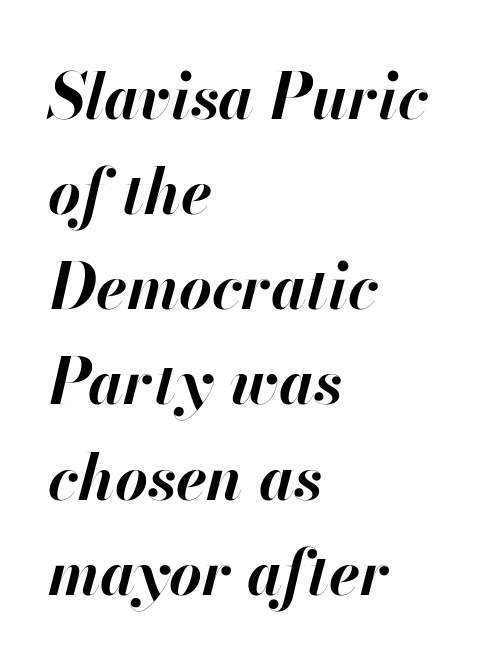
The image shows 63 px bold type, italic (leaning right); set left-aligned, normal line spacing (1.51x), normal letter spacing, not underlined; high stroke contrast and a small x-height.
